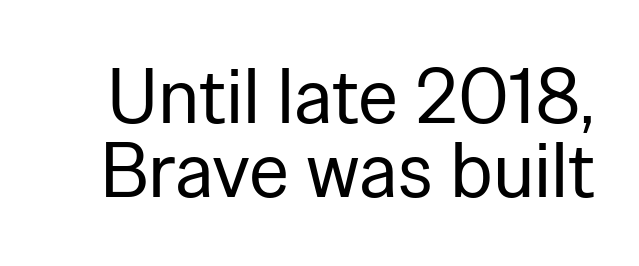
Q: Is the text bold? A: No.
Q: Is the text italic (slanted)? A: No, it is upright.
Q: Is the typeface a serif or a sans-serif typeface? A: Sans-serif.
Q: Is the text underlined? A: No.
Q: Is the spacing between letters normal or unusually wide? A: Normal.
Q: Is the spacing between lines tight, normal or loose? A: Tight.
Q: Width (condensed, normal, or wide)? A: Normal.
Q: Stroke contrast? A: Low.
Q: x-height? A: Medium.
Q: Monospaced? A: No.
